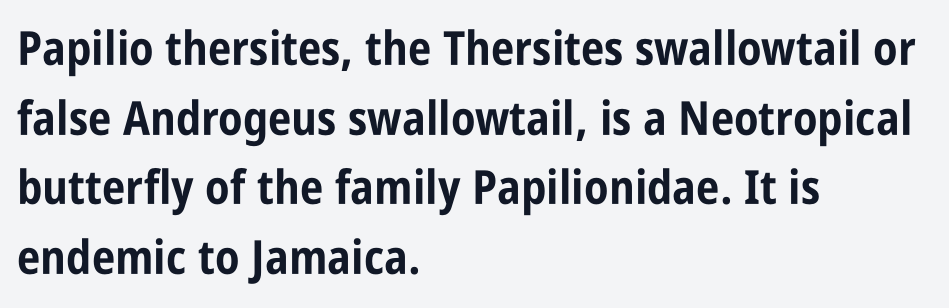
The image shows 47 px bold, condensed sans-serif type, upright; set left-aligned, normal line spacing (1.48x), normal letter spacing, not underlined; low stroke contrast and a large x-height.
